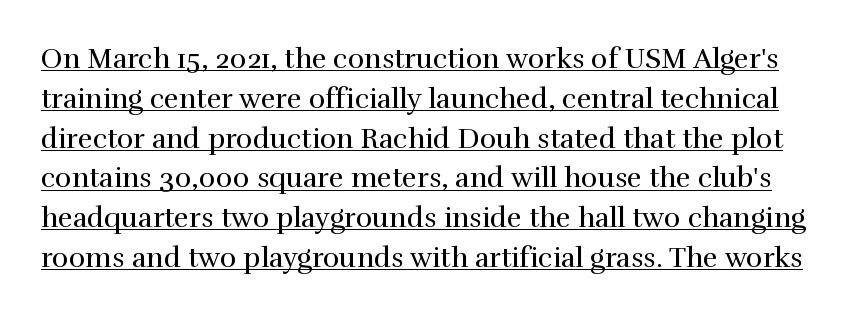
The image shows 28 px regular-weight serif type, upright; set normal line spacing (1.42x), normal letter spacing, underlined; a medium x-height.
